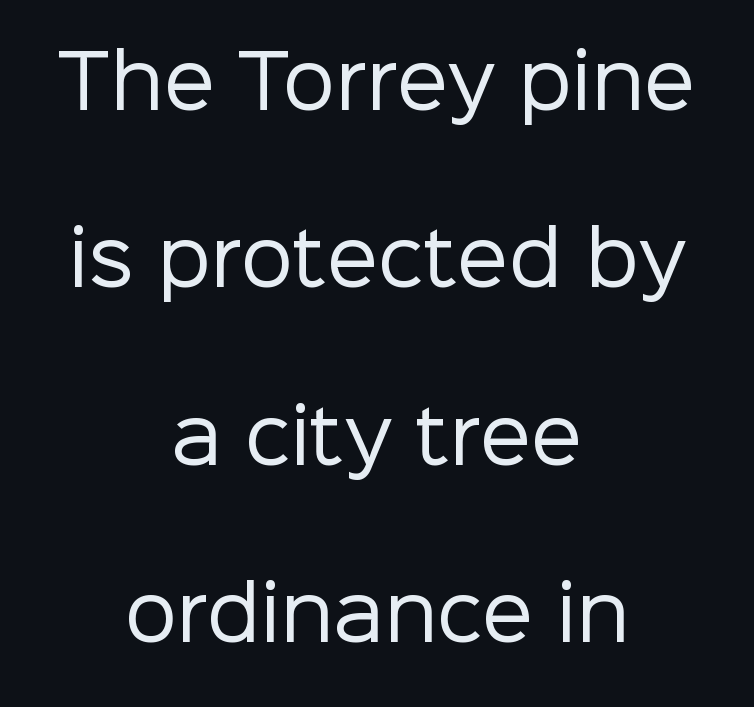
The image shows 73 px regular-weight sans-serif type, upright; set centered, loose line spacing (2.43x), normal letter spacing, not underlined; low stroke contrast and a medium x-height.
